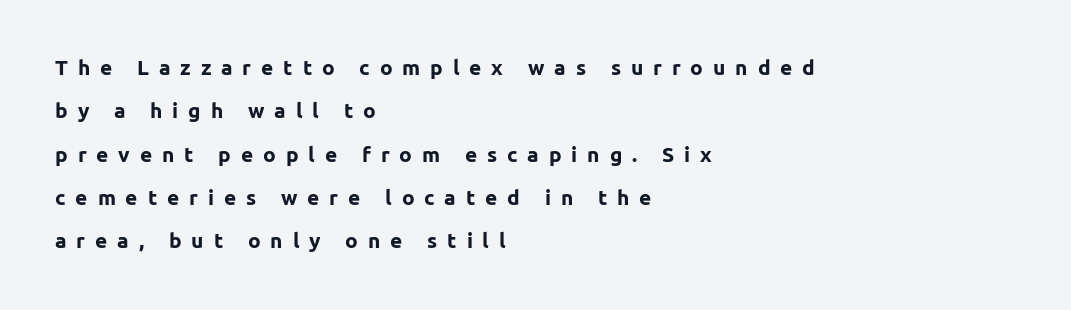
Plenty of ink on the page — the face is bold. Tall strokes in this sample are plumb rather than angled. A typesetter would call this leading open, well beyond the default. Students, note that the glyphs here are deliberately spaced far apart. Letters rest on an invisible, unmarked baseline.
